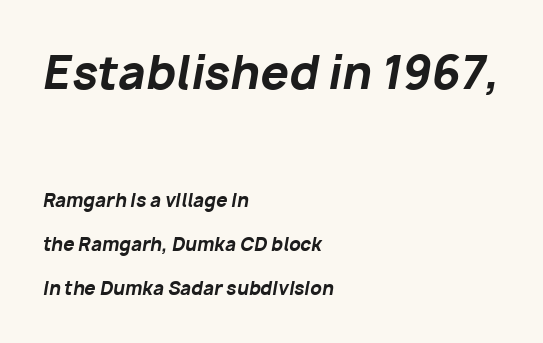
{"italic": "yes", "lean": "right", "slant_degrees": 10, "bold": "yes", "weight": "bold", "width": "normal", "stroke_contrast": "low", "x_height": "medium", "monospaced": "no", "underline": "no", "align": "left", "line_spacing": "loose", "line_spacing_ratio": 2.43, "letter_spacing": "normal", "letter_spacing_em": 0.0, "larger_block": "first", "size_ratio": 2.5, "glyph_px": 45}
